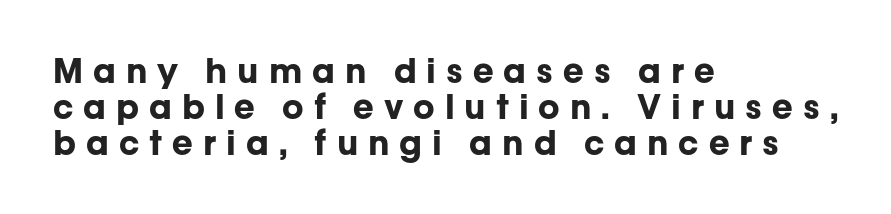
Q: Is the text bold? A: Yes.
Q: Is the text italic (slanted)? A: No, it is upright.
Q: Is the typeface a serif or a sans-serif typeface? A: Sans-serif.
Q: Is the text underlined? A: No.
Q: How is the paragraph aligned? A: Left-aligned.
Q: Is the spacing between letters normal or unusually wide? A: Unusually wide.
Q: Is the spacing between lines tight, normal or loose? A: Tight.
Q: Width (condensed, normal, or wide)? A: Normal.
Q: Stroke contrast? A: Low.
Q: x-height? A: Medium.
Q: Monospaced? A: No.
